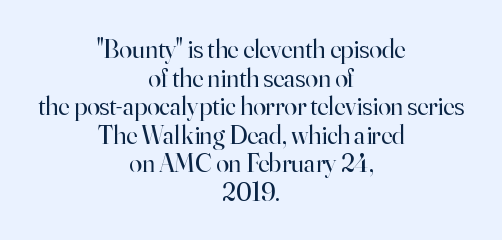
{"italic": "no", "bold": "no", "underline": "no", "align": "center", "line_spacing": "tight", "line_spacing_ratio": 1.1, "letter_spacing": "normal", "letter_spacing_em": 0.0, "glyph_px": 26}
